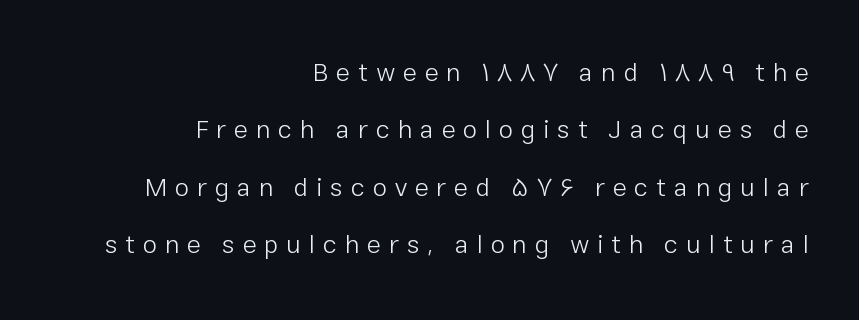
The image shows 26 px text type, upright; set right-aligned, loose line spacing (2.21x), unusually wide letter spacing (+0.3 em), not underlined.
